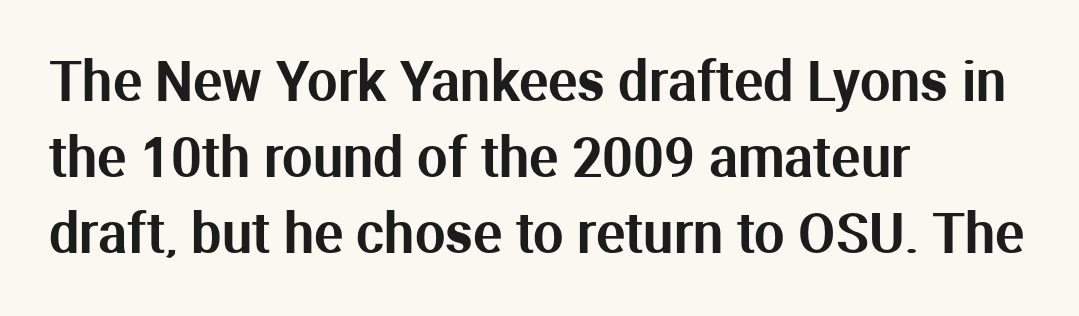
The image shows 54 px sans-serif type, upright; set left-aligned, normal line spacing (1.41x), normal letter spacing, not underlined; medium stroke contrast and a medium x-height.
